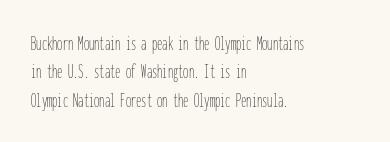
{"italic": "no", "bold": "no", "underline": "no", "align": "left", "line_spacing": "normal", "line_spacing_ratio": 1.35, "letter_spacing": "normal", "letter_spacing_em": 0.0, "glyph_px": 21}
